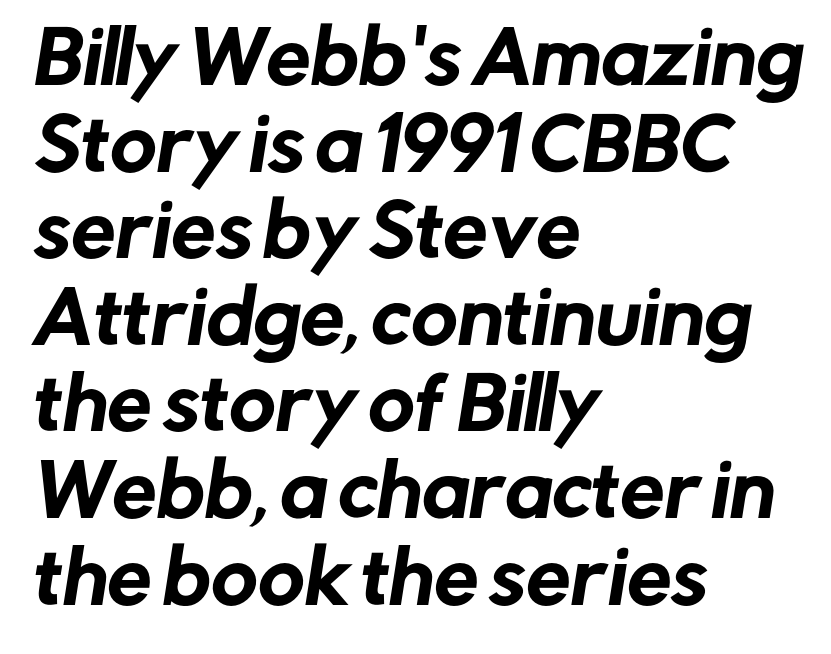
The image shows 71 px sans-serif type; set left-aligned, line spacing 1.22x, normal letter spacing, not underlined; low stroke contrast and a medium x-height.
